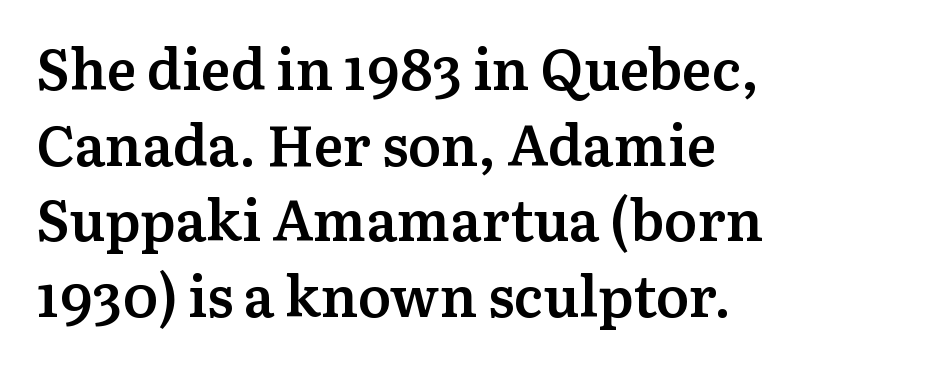
Q: Is the text bold? A: Semi-bold.
Q: Is the text italic (slanted)? A: No, it is upright.
Q: Is the typeface a serif or a sans-serif typeface? A: Serif.
Q: Is the text underlined? A: No.
Q: How is the paragraph aligned? A: Left-aligned.
Q: Is the spacing between letters normal or unusually wide? A: Normal.
Q: Is the spacing between lines tight, normal or loose? A: Normal.
Q: Width (condensed, normal, or wide)? A: Normal.
Q: Stroke contrast? A: Medium.
Q: x-height? A: Medium.
Q: Monospaced? A: No.
